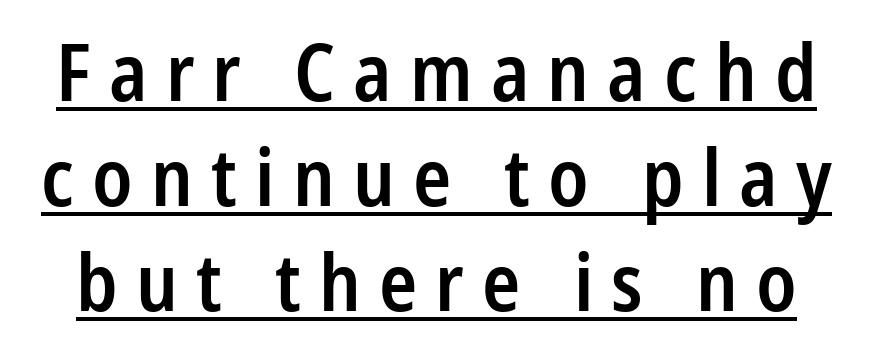
The image shows 79 px semibold, condensed sans-serif type, upright; set normal line spacing (1.33x), unusually wide letter spacing (+0.23 em), underlined; low stroke contrast and a medium x-height.
